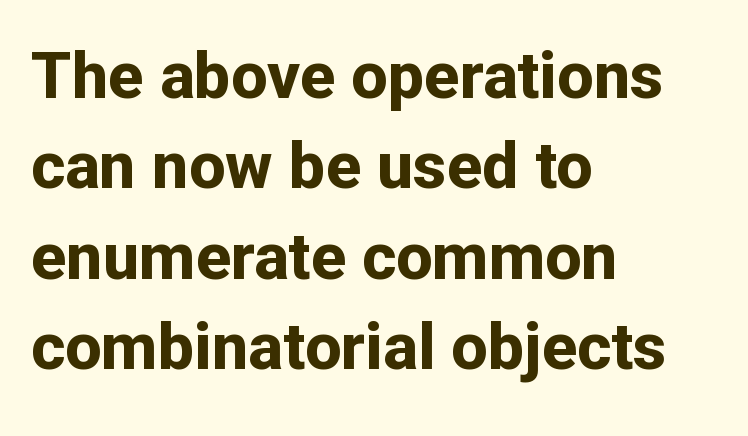
Typesetter's note: full bold, strokes at maximum text heaviness. The typeface chosen for these lines omits serifs. Descender tails drop into unmarked territory. Characters follow at the spacing the type designer built in.
